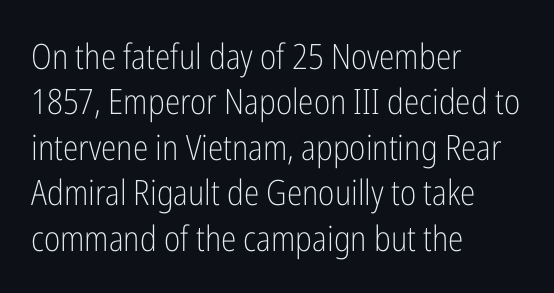
{"serif": "no", "italic": "no", "bold": "no", "weight": "light", "width": "condensed", "stroke_contrast": "low", "x_height": "medium", "monospaced": "no", "underline": "no", "align": "left", "line_spacing": "normal", "line_spacing_ratio": 1.3, "letter_spacing": "normal", "letter_spacing_em": 0.0, "glyph_px": 35}
